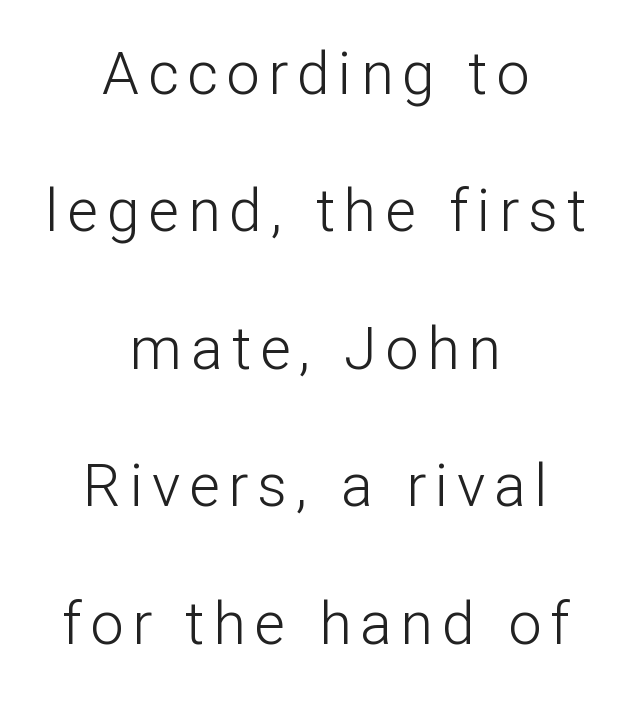
Q: Is the text bold? A: No.
Q: Is the text italic (slanted)? A: No, it is upright.
Q: Is the typeface a serif or a sans-serif typeface? A: Sans-serif.
Q: Is the text underlined? A: No.
Q: How is the paragraph aligned? A: Centered.
Q: Is the spacing between lines tight, normal or loose? A: Loose.
Q: Width (condensed, normal, or wide)? A: Normal.
Q: Stroke contrast? A: Low.
Q: x-height? A: Medium.
Q: Monospaced? A: No.
